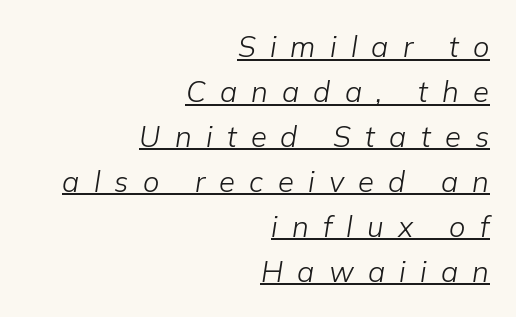
The image shows 29 px light type, italic (leaning right); set right-aligned, normal line spacing (1.55x), unusually wide letter spacing (+0.49 em), underlined; low stroke contrast and a medium x-height.
